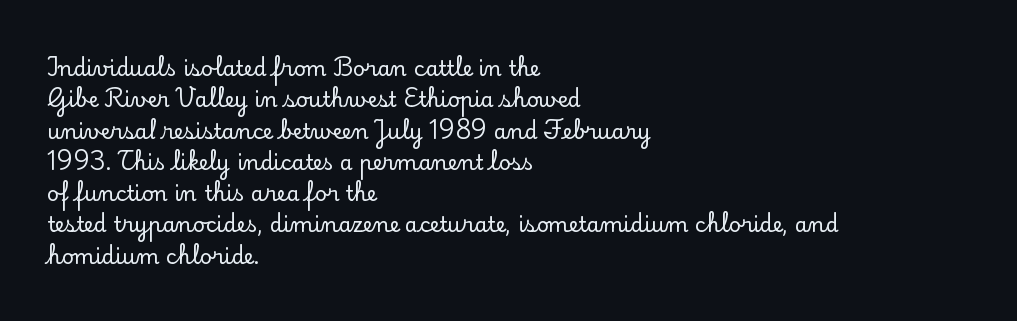
The image shows 21 px text type, upright; set left-aligned, normal line spacing (1.49x), normal letter spacing, not underlined.
